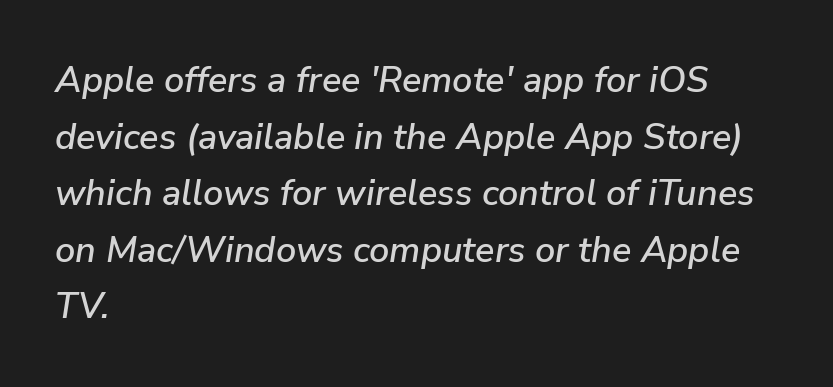
No word sits above an underline. Character widths vary here, with narrow letters taking less room than wide ones. Look at the tracking — it's just the regular setting, nothing added. An italicized treatment has been applied to the whole sample.
